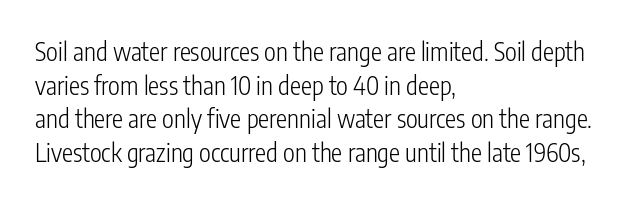
Honestly, there is no underline to notice here at all. When letters stand straight like this, we call the style roman or upright. The passage shown stacks its lines at a standard gap. Horizontal alignment here is leftward, the default for most running prose. Ink coverage per letter is moderate at most.
